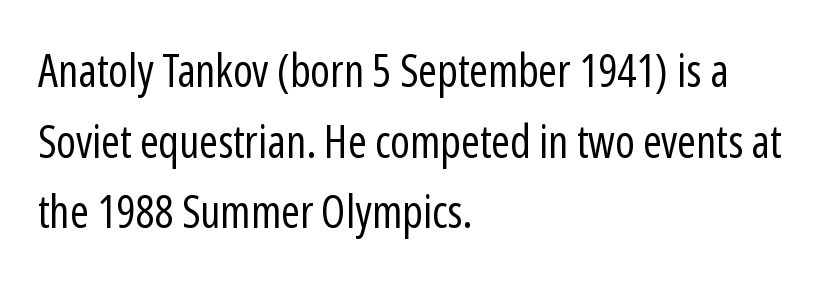
Here the designer chose a conventional face with non-uniform glyph widths. The foot of each line stays bare and open. Stems here are at most as thick as an everyday book face. The passage shown is typeset with a sans-serif family. The type sits square on the baseline with zero lean.
